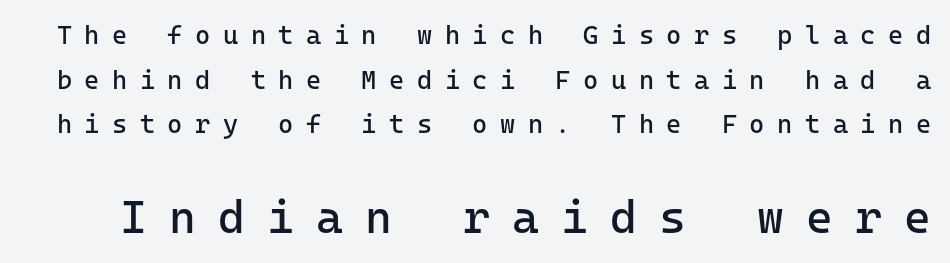
Q: Is the text bold? A: No.
Q: Is the text italic (slanted)? A: No, it is upright.
Q: Is the typeface a serif or a sans-serif typeface? A: Sans-serif.
Q: Is the text underlined? A: No.
Q: Is the spacing between letters normal or unusually wide? A: Unusually wide.
Q: Which block of text is set in a larger size, the first (top) or the second (bottom)? A: The second (bottom) one.
Q: Width (condensed, normal, or wide)? A: Normal.
Q: Stroke contrast? A: Low.
Q: x-height? A: Medium.
Q: Monospaced? A: Yes.
